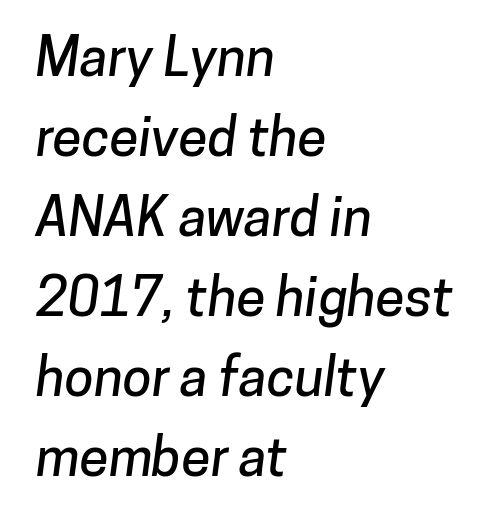
Q: Is the typeface a serif or a sans-serif typeface? A: Sans-serif.
Q: Is the text underlined? A: No.
Q: How is the paragraph aligned? A: Left-aligned.
Q: Is the spacing between letters normal or unusually wide? A: Normal.
Q: Is the spacing between lines tight, normal or loose? A: Normal.
Q: Width (condensed, normal, or wide)? A: Normal.
Q: Stroke contrast? A: Low.
Q: x-height? A: Medium.
Q: Monospaced? A: No.
